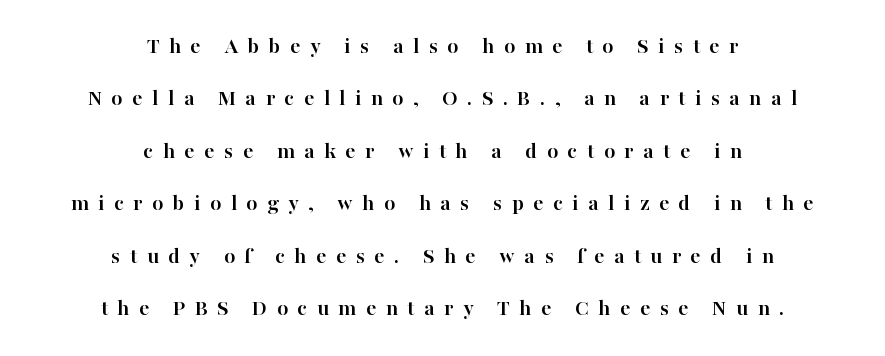
The image shows 23 px bold type, upright; set centered, loose line spacing (2.28x), unusually wide letter spacing (+0.41 em), not underlined.
